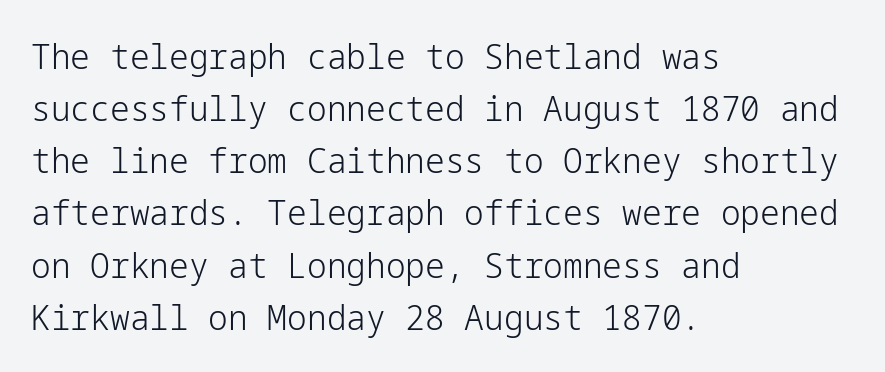
The image shows 35 px light sans-serif type, upright; set left-aligned, normal line spacing (1.49x), normal letter spacing, not underlined; low stroke contrast and a medium x-height.
